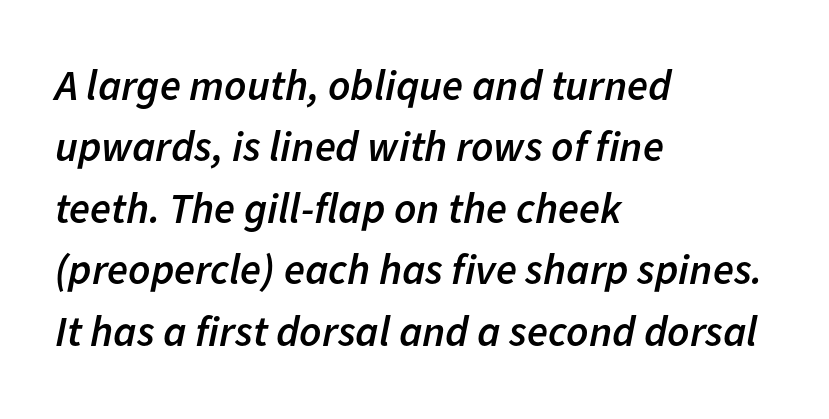
Look at the stroke-to-counter ratio: somewhat heavy, a semibold. No word sits above an underline. Proportional: the letters do not fall into vertical columns. The passage shown has conventional tracking throughout. In CSS terms this would be text-align: left.
